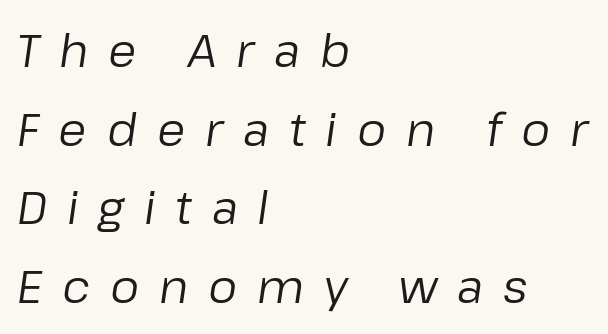
The image shows 46 px regular-weight type, italic (leaning right); set left-aligned, line spacing 1.71x, unusually wide letter spacing (+0.43 em), not underlined; low stroke contrast and a medium x-height.
